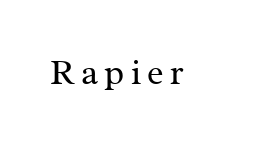
Each letter keeps its own natural width here, so spacing adapts to shape. Stem width sits at or under what a default text font uses. The gap between lines stays unmarked. You can tell from the footed stems that serif type was used. Vertical strokes here are truly vertical.
